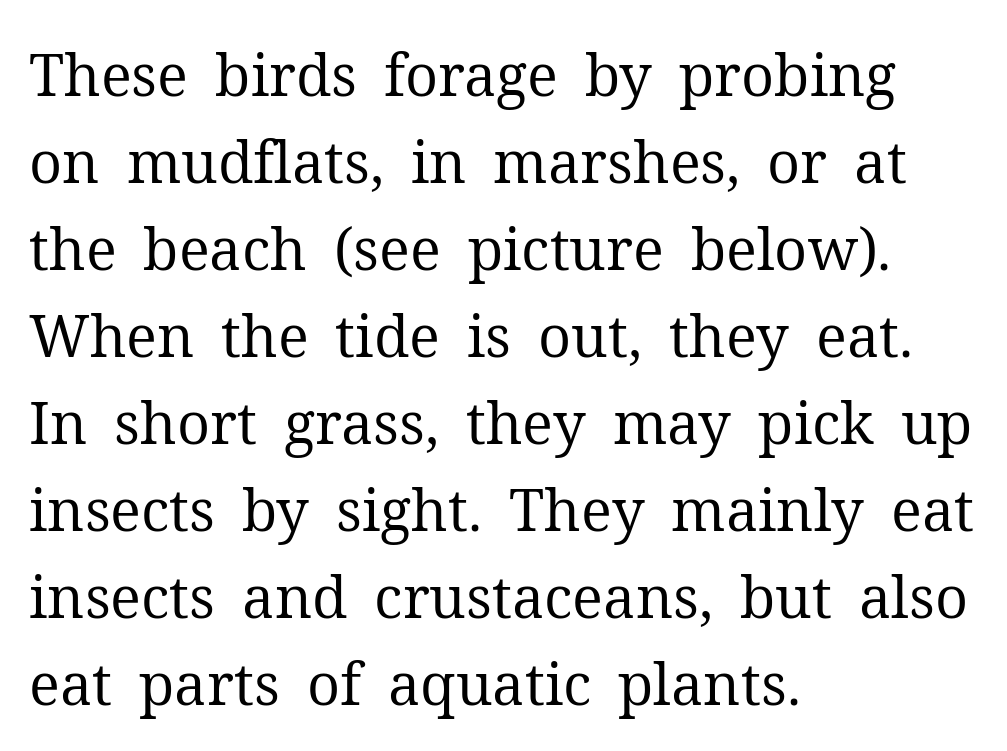
The image shows 58 px regular-weight serif type, upright; set left-aligned, normal line spacing (1.5x), normal letter spacing, not underlined; medium stroke contrast and a medium x-height.
